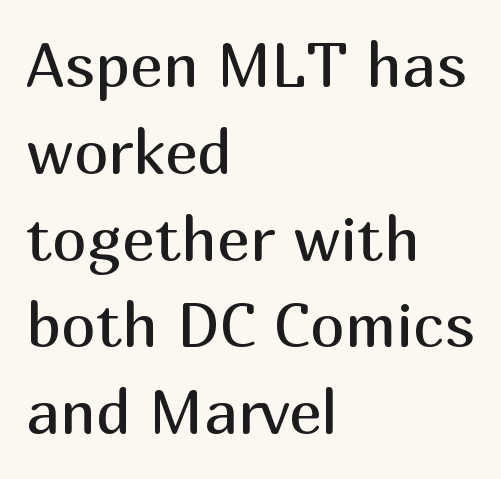
Q: Is the text bold? A: No.
Q: Is the text italic (slanted)? A: No, it is upright.
Q: Is the typeface a serif or a sans-serif typeface? A: Sans-serif.
Q: Is the text underlined? A: No.
Q: How is the paragraph aligned? A: Left-aligned.
Q: Is the spacing between letters normal or unusually wide? A: Normal.
Q: Is the spacing between lines tight, normal or loose? A: Normal.
Q: Width (condensed, normal, or wide)? A: Normal.
Q: Stroke contrast? A: Medium.
Q: x-height? A: Medium.
Q: Monospaced? A: No.
